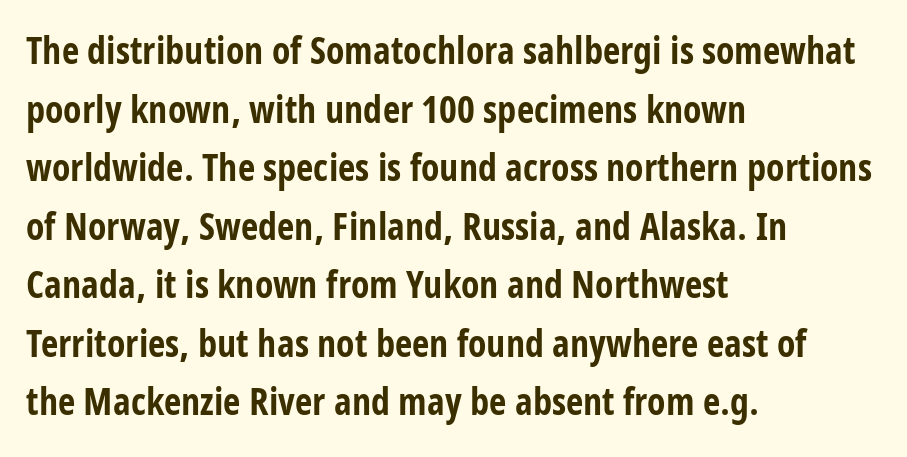
Q: Is the text bold? A: Yes.
Q: Is the text italic (slanted)? A: No, it is upright.
Q: Is the typeface a serif or a sans-serif typeface? A: Sans-serif.
Q: Is the text underlined? A: No.
Q: How is the paragraph aligned? A: Left-aligned.
Q: Is the spacing between letters normal or unusually wide? A: Normal.
Q: Is the spacing between lines tight, normal or loose? A: Normal.
Q: Width (condensed, normal, or wide)? A: Condensed.
Q: Stroke contrast? A: Low.
Q: x-height? A: Large.
Q: Monospaced? A: No.
